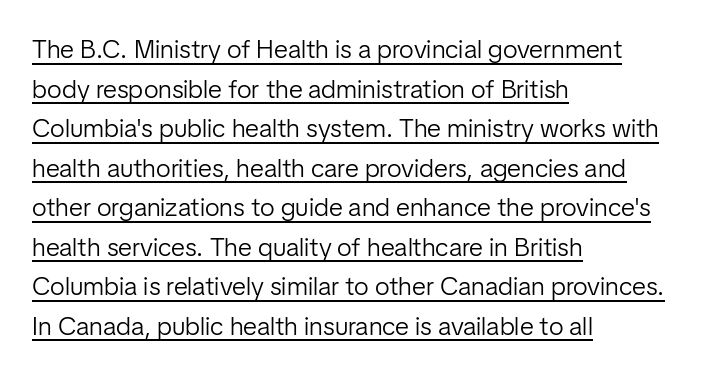
Q: Is the text bold? A: No.
Q: Is the text italic (slanted)? A: No, it is upright.
Q: Is the text underlined? A: Yes.
Q: How is the paragraph aligned? A: Left-aligned.
Q: Is the spacing between letters normal or unusually wide? A: Normal.
Q: Is the spacing between lines tight, normal or loose? A: Normal.
